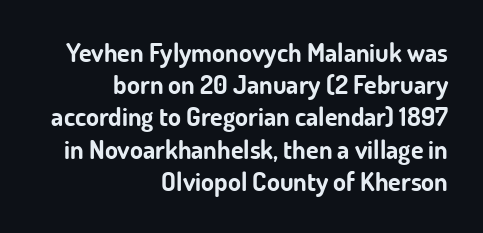
Italic? Not at all — the glyphs are vertical. Type without underlining. Notice how the passage keeps a crisp vertical edge on the right only. Here the glyphs are tracked normally, forming tight word shapes. Weight check: bold — yes, fully.
